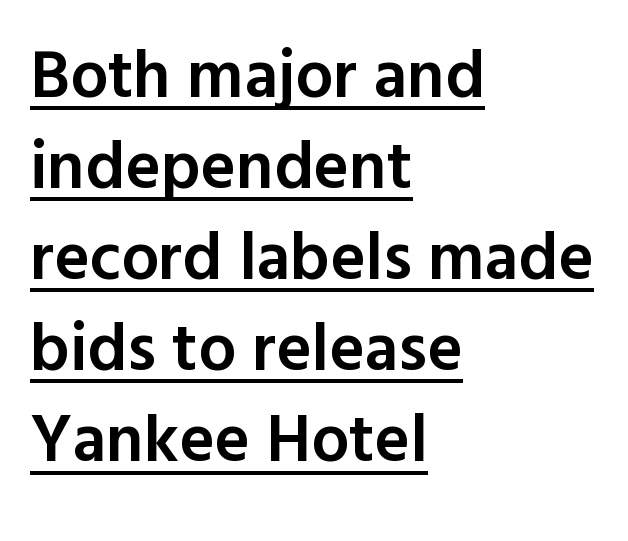
Q: Is the text bold? A: Semi-bold.
Q: Is the text italic (slanted)? A: No, it is upright.
Q: Is the typeface a serif or a sans-serif typeface? A: Sans-serif.
Q: Is the text underlined? A: Yes.
Q: How is the paragraph aligned? A: Left-aligned.
Q: Is the spacing between letters normal or unusually wide? A: Normal.
Q: Is the spacing between lines tight, normal or loose? A: Normal.
Q: Width (condensed, normal, or wide)? A: Normal.
Q: x-height? A: Medium.
Q: Monospaced? A: No.
